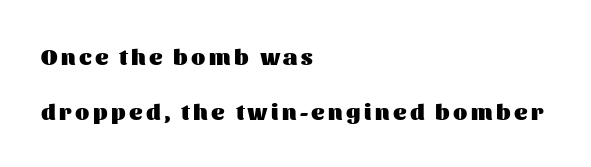
{"italic": "no", "bold": "yes", "underline": "no", "align": "left", "line_spacing": "loose", "line_spacing_ratio": 2.4, "glyph_px": 23}
